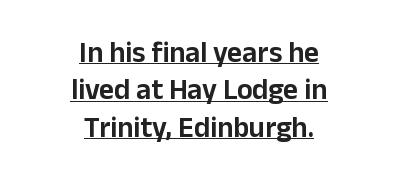
The image shows 29 px sans-serif type, upright; set centered, normal line spacing (1.29x), normal letter spacing, underlined; low stroke contrast and a medium x-height.
